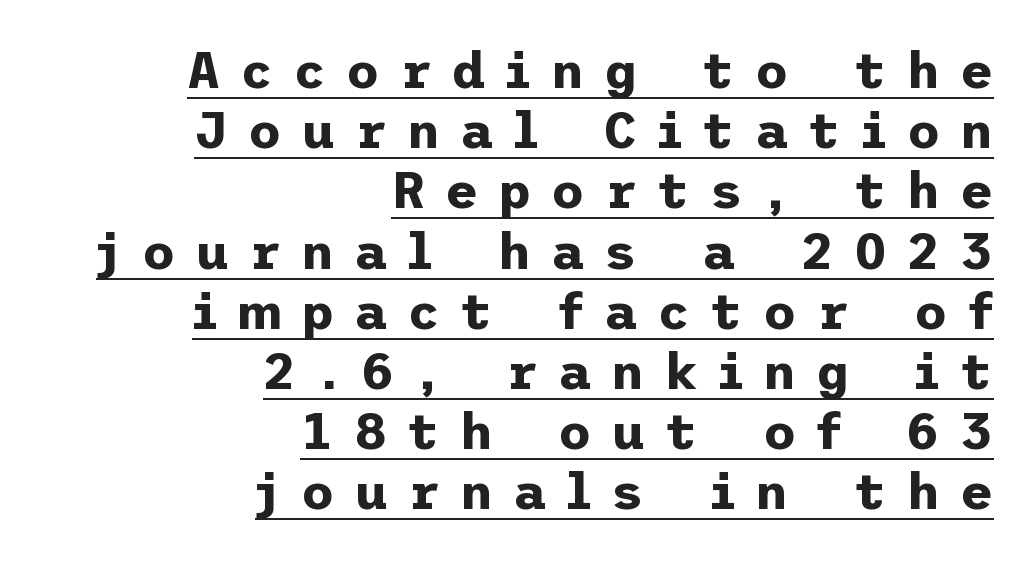
Q: Is the text bold? A: Yes.
Q: Is the text italic (slanted)? A: No, it is upright.
Q: Is the typeface a serif or a sans-serif typeface? A: Sans-serif.
Q: Is the text underlined? A: Yes.
Q: How is the paragraph aligned? A: Right-aligned.
Q: Is the spacing between letters normal or unusually wide? A: Unusually wide.
Q: Width (condensed, normal, or wide)? A: Normal.
Q: Stroke contrast? A: Low.
Q: x-height? A: Medium.
